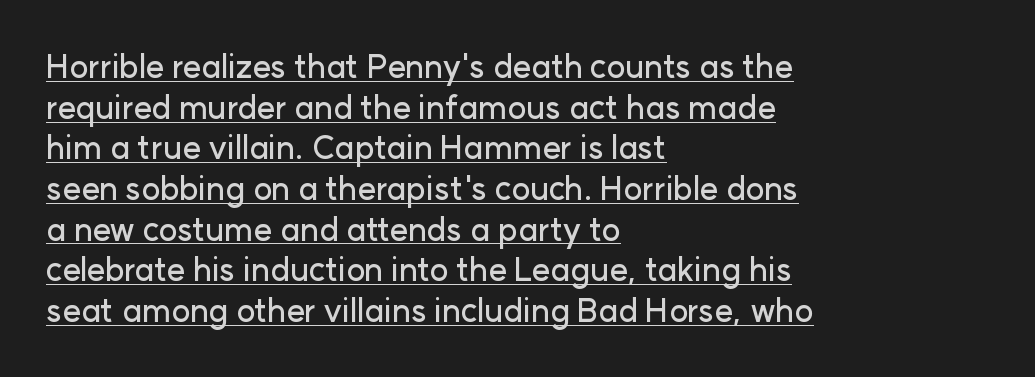
{"serif": "no", "italic": "no", "width": "normal", "stroke_contrast": "low", "x_height": "medium", "monospaced": "no", "underline": "yes", "align": "left", "line_spacing": "normal", "line_spacing_ratio": 1.27, "letter_spacing": "normal", "letter_spacing_em": 0.0, "glyph_px": 32}
